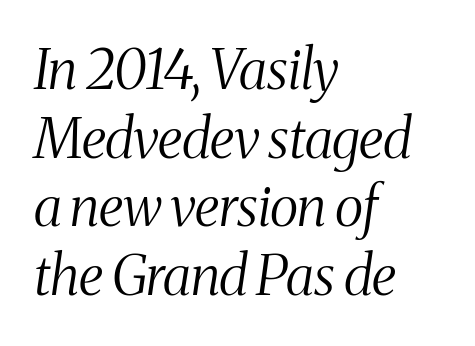
{"serif": "yes", "italic": "yes", "lean": "right", "slant_degrees": 8, "bold": "no", "weight": "light", "width": "condensed", "stroke_contrast": "medium", "x_height": "medium", "monospaced": "no", "underline": "no", "align": "left", "line_spacing": "normal", "line_spacing_ratio": 1.25, "letter_spacing": "normal", "letter_spacing_em": 0.0, "glyph_px": 55}
